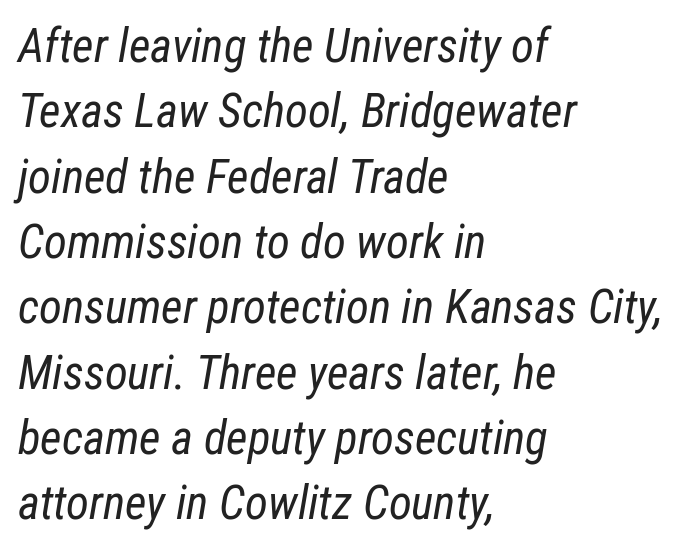
{"italic": "yes", "lean": "right", "slant_degrees": 12, "bold": "no", "weight": "regular", "width": "condensed", "stroke_contrast": "low", "x_height": "medium", "monospaced": "no", "underline": "no", "align": "left", "line_spacing": "normal", "line_spacing_ratio": 1.39, "letter_spacing": "normal", "letter_spacing_em": 0.0, "glyph_px": 47}
